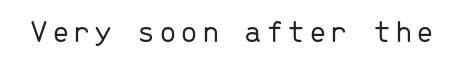
The words here are not underlined. Nothing heavy about these letters — not bold at all. These lines are rendered in a fixed-pitch font. To sum up the face: it is a sans, with no serifs. Italic: no, the glyphs are upright roman.
